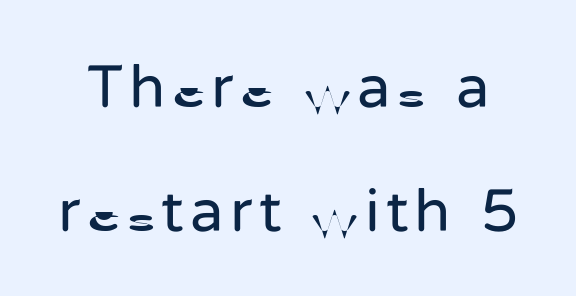
Q: Is the text bold? A: No.
Q: Is the text italic (slanted)? A: No, it is upright.
Q: Is the typeface a serif or a sans-serif typeface? A: Sans-serif.
Q: Is the text underlined? A: No.
Q: Is the spacing between lines tight, normal or loose? A: Loose.
Q: Width (condensed, normal, or wide)? A: Normal.
Q: Stroke contrast? A: Low.
Q: x-height? A: Medium.
Q: Monospaced? A: No.
